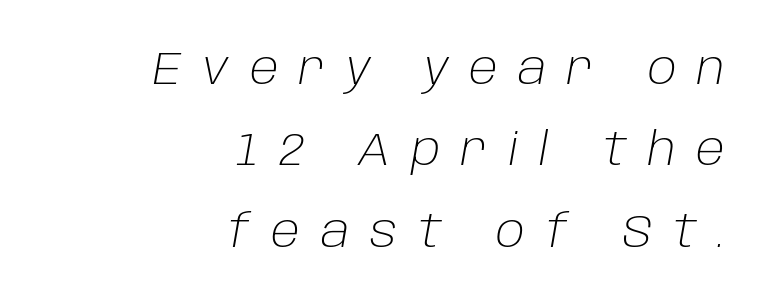
The paragraph shown leans on its right margin. Each stroke keeps to a modest, everyday thickness or less. These lines were composed using italics. Decoration check: the copy has no underline. The type is letterspaced generously, with wide tracking. Note the varied advance widths — an 'i' is clearly narrower than an 'm'.
